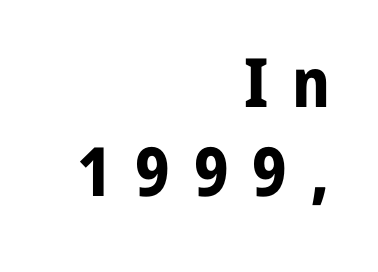
Q: Is the text bold? A: Yes.
Q: Is the text italic (slanted)? A: No, it is upright.
Q: Is the typeface a serif or a sans-serif typeface? A: Sans-serif.
Q: Is the text underlined? A: No.
Q: How is the paragraph aligned? A: Right-aligned.
Q: Is the spacing between letters normal or unusually wide? A: Unusually wide.
Q: Is the spacing between lines tight, normal or loose? A: Normal.
Q: Width (condensed, normal, or wide)? A: Normal.
Q: Stroke contrast? A: Low.
Q: x-height? A: Medium.
Q: Monospaced? A: No.
